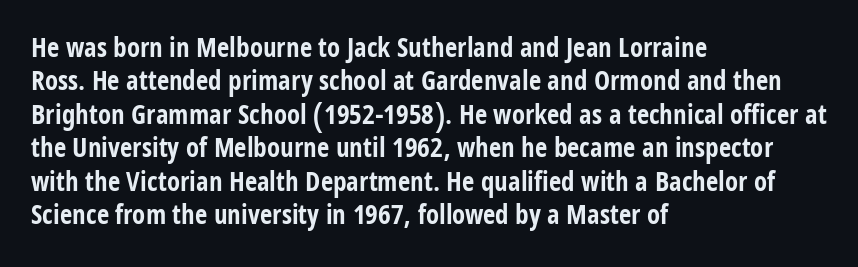
{"italic": "no", "bold": "yes", "underline": "no", "align": "left", "line_spacing_ratio": 1.24, "letter_spacing": "normal", "letter_spacing_em": 0.0, "glyph_px": 27}
